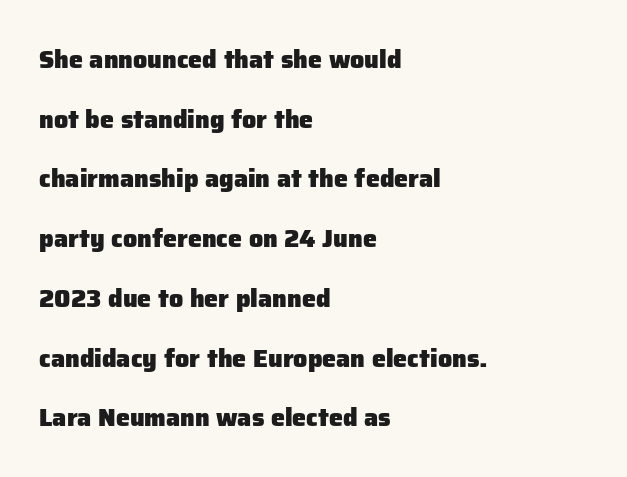
Q: Is the text bold? A: Yes.
Q: Is the text italic (slanted)? A: No, it is upright.
Q: Is the text underlined? A: No.
Q: How is the paragraph aligned? A: Left-aligned.
Q: Is the spacing between letters normal or unusually wide? A: Normal.
Q: Is the spacing between lines tight, normal or loose? A: Loose.
